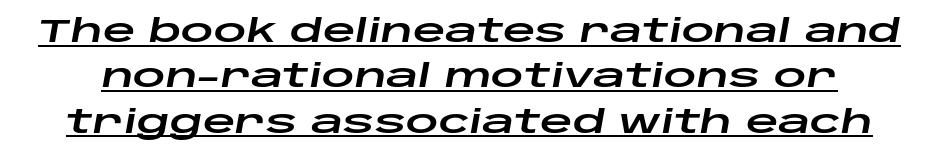
Q: Is the text italic (slanted)? A: Yes, it leans right by about 10 degrees.
Q: Is the text underlined? A: Yes.
Q: Is the spacing between letters normal or unusually wide? A: Normal.
Q: Is the spacing between lines tight, normal or loose? A: Normal.
Q: Width (condensed, normal, or wide)? A: Wide.
Q: Stroke contrast? A: Low.
Q: x-height? A: Large.
Q: Monospaced? A: No.
